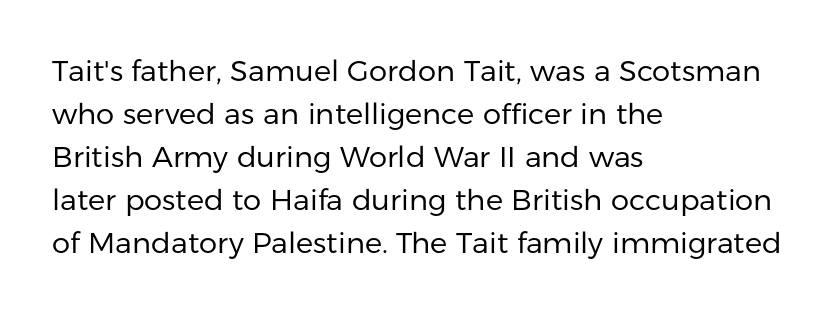
{"serif": "no", "italic": "no", "bold": "no", "weight": "regular", "width": "normal", "stroke_contrast": "low", "x_height": "medium", "monospaced": "no", "underline": "no", "align": "left", "line_spacing": "normal", "line_spacing_ratio": 1.48, "letter_spacing": "normal", "letter_spacing_em": 0.0, "glyph_px": 29}
